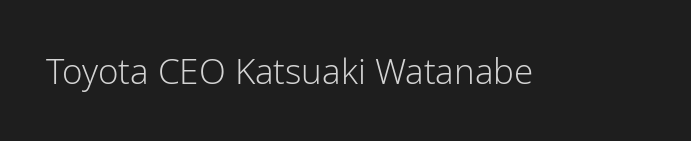
A typesetter would label this face a sans. A roman cut, with each character standing at attention. Type without underlining. Proportional: the letters do not fall into vertical columns. The characters are drawn with everyday or finer stroke widths.
